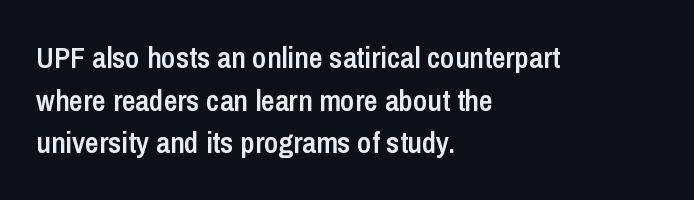
Leftover space on each line is placed entirely after the last word. Looks like regular typesetting: each glyph gets only the width it needs. Descenders hang freely into open space. The font is running at a semibold setting, under full bold.
